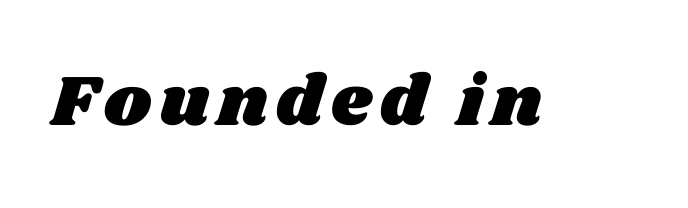
{"width": "wide", "stroke_contrast": "medium", "x_height": "large", "monospaced": "no", "underline": "no", "glyph_px": 72}
